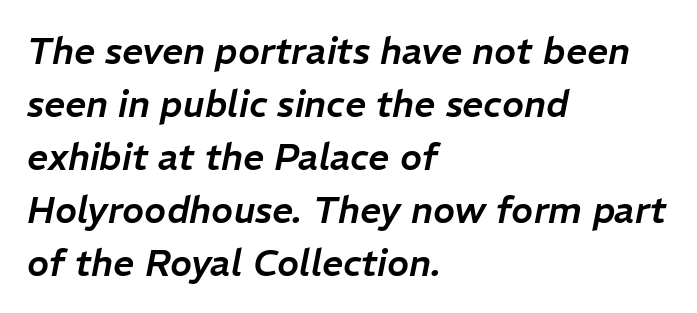
The image shows 37 px text type, italic (leaning right); set left-aligned, normal line spacing (1.43x), normal letter spacing, not underlined; low stroke contrast and a medium x-height.
